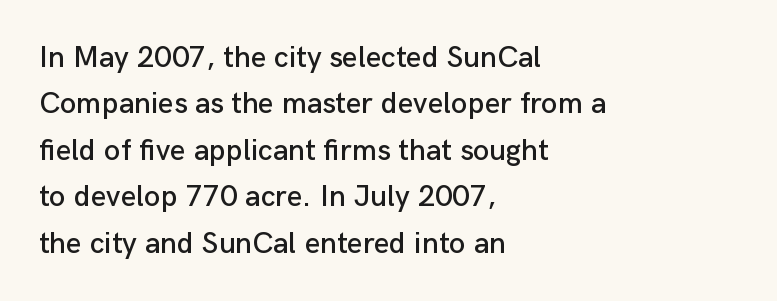
The image shows 30 px sans-serif type, upright; set left-aligned, normal line spacing (1.55x), normal letter spacing, not underlined; low stroke contrast and a medium x-height.
